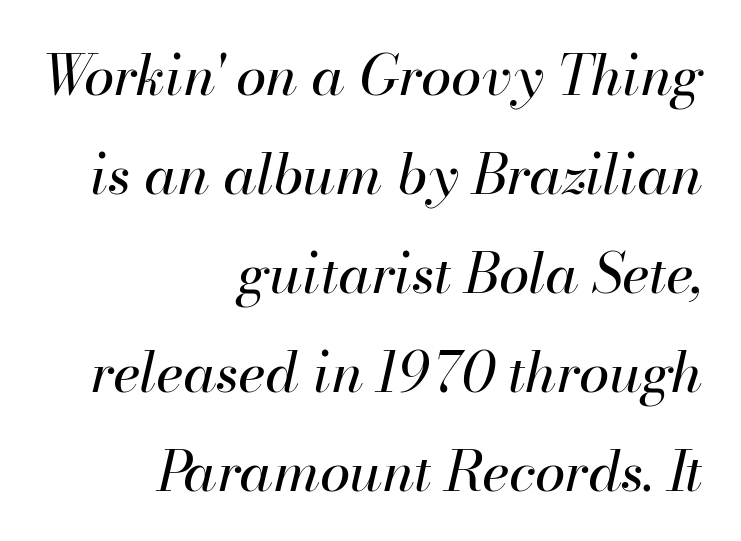
{"italic": "yes", "lean": "right", "slant_degrees": 13, "bold": "no", "weight": "regular", "width": "normal", "stroke_contrast": "high", "x_height": "small", "monospaced": "no", "underline": "no", "align": "right", "line_spacing_ratio": 1.8, "letter_spacing": "normal", "letter_spacing_em": 0.0, "glyph_px": 55}
